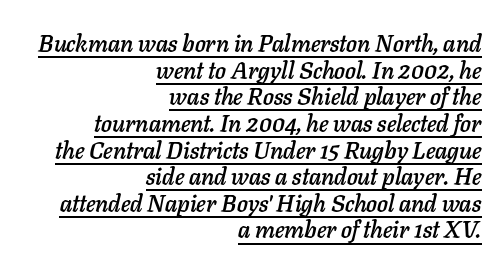
Q: Is the text italic (slanted)? A: Yes, it leans right by about 11 degrees.
Q: Is the text underlined? A: Yes.
Q: How is the paragraph aligned? A: Right-aligned.
Q: Is the spacing between letters normal or unusually wide? A: Normal.
Q: Is the spacing between lines tight, normal or loose? A: Tight.
